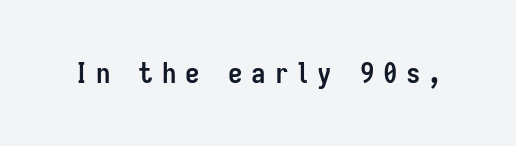
{"serif": "no", "italic": "no", "bold": "yes", "weight": "semibold", "width": "condensed", "stroke_contrast": "low", "x_height": "medium", "monospaced": "no", "underline": "no", "letter_spacing": "wide", "letter_spacing_em": 0.3, "glyph_px": 29}
